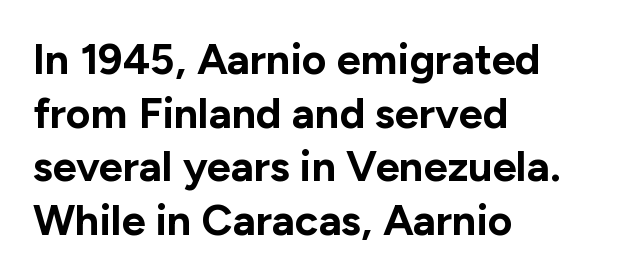
The image shows 43 px bold sans-serif type, upright; set left-aligned, normal line spacing (1.25x), normal letter spacing, not underlined; low stroke contrast and a medium x-height.
